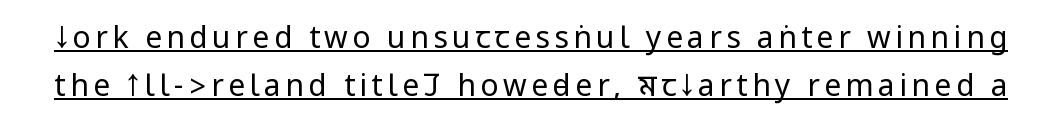
{"serif": "no", "italic": "no", "bold": "no", "weight": "regular", "width": "condensed", "stroke_contrast": "low", "underline": "yes", "line_spacing": "normal", "line_spacing_ratio": 1.61, "glyph_px": 30}
